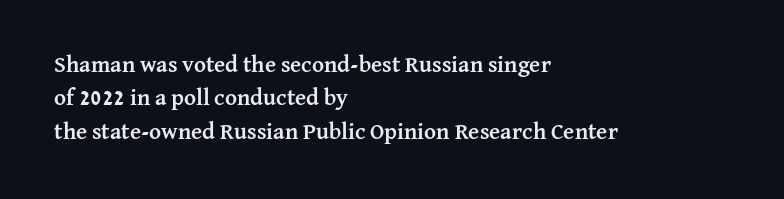
Q: Is the text bold? A: Yes.
Q: Is the text italic (slanted)? A: No, it is upright.
Q: Is the text underlined? A: No.
Q: How is the paragraph aligned? A: Left-aligned.
Q: Is the spacing between letters normal or unusually wide? A: Normal.
Q: Is the spacing between lines tight, normal or loose? A: Normal.
